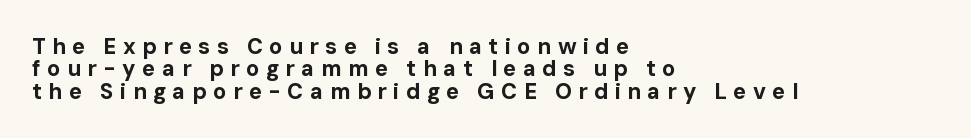
Thick stems and heavy bowls — unmistakably bold. Reading down the column, the eye jumps only a short way to each next line. Each line starts at the same left margin while the right side varies. A typesetter would call this heavily tracked-out type. Upright lettering throughout. The specimen omits any rule beneath the text block's lines.
